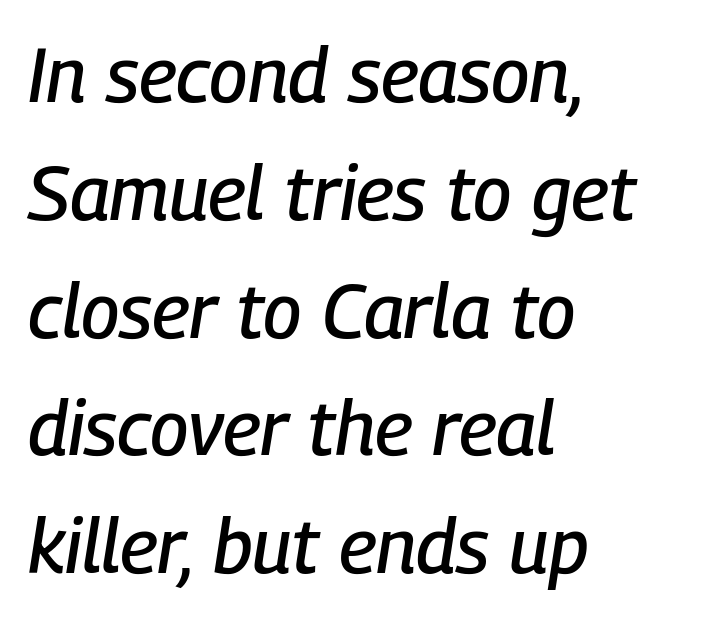
The image shows 76 px condensed type, italic (leaning right); set left-aligned, normal line spacing (1.55x), normal letter spacing, not underlined; low stroke contrast and a medium x-height.
